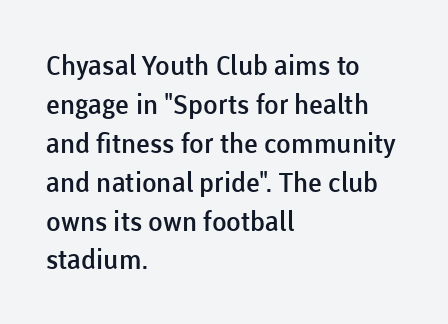
Q: Is the text bold? A: Semi-bold.
Q: Is the text italic (slanted)? A: No, it is upright.
Q: Is the text underlined? A: No.
Q: How is the paragraph aligned? A: Left-aligned.
Q: Is the spacing between letters normal or unusually wide? A: Normal.
Q: Is the spacing between lines tight, normal or loose? A: Normal.
